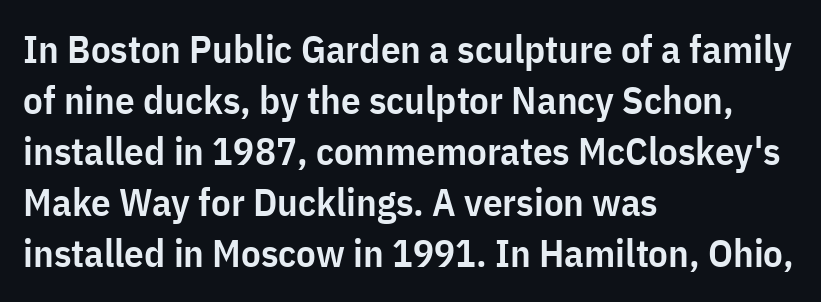
{"serif": "no", "italic": "no", "bold": "semi", "weight": "semibold", "width": "condensed", "stroke_contrast": "low", "x_height": "medium", "monospaced": "no", "underline": "no", "align": "left", "line_spacing": "normal", "line_spacing_ratio": 1.31, "letter_spacing": "normal", "letter_spacing_em": 0.0, "glyph_px": 39}
